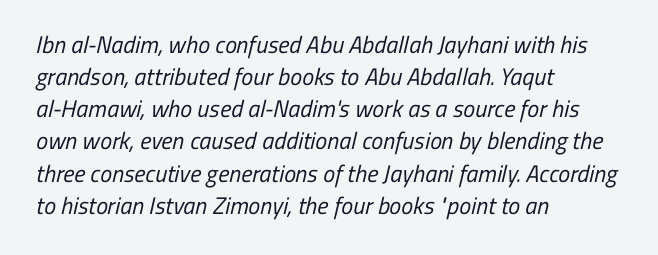
The image shows 24 px text type; set left-aligned, normal line spacing (1.34x), normal letter spacing, not underlined.
